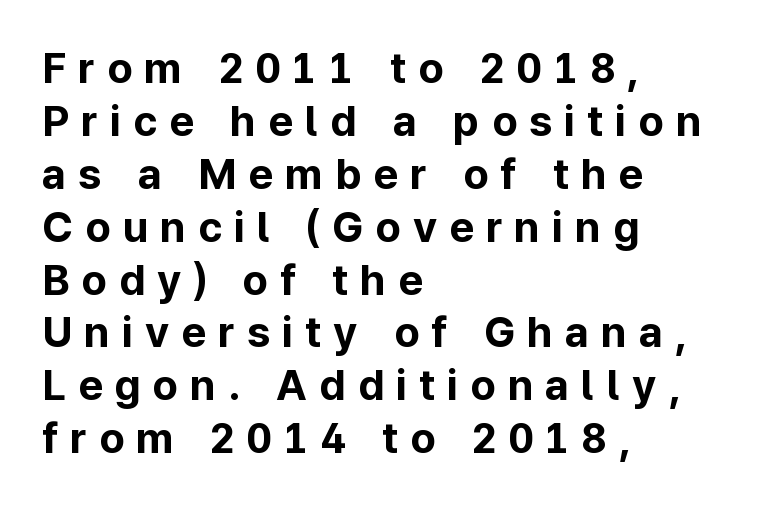
{"serif": "no", "italic": "no", "bold": "yes", "weight": "bold", "width": "normal", "stroke_contrast": "low", "x_height": "medium", "monospaced": "no", "underline": "no", "align": "left", "line_spacing_ratio": 1.23, "letter_spacing": "wide", "letter_spacing_em": 0.28, "glyph_px": 43}
